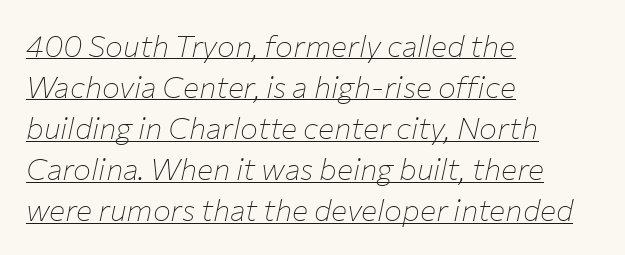
The image shows 30 px thin type, italic (leaning right); set left-aligned, normal line spacing (1.37x), normal letter spacing, underlined; low stroke contrast and a medium x-height.
